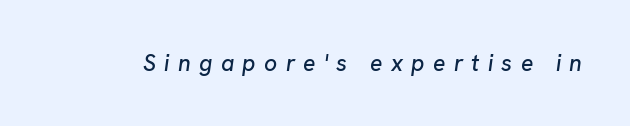
Q: Is the text italic (slanted)? A: Yes, it leans right by about 8 degrees.
Q: Is the text underlined? A: No.
Q: Is the spacing between letters normal or unusually wide? A: Unusually wide.
